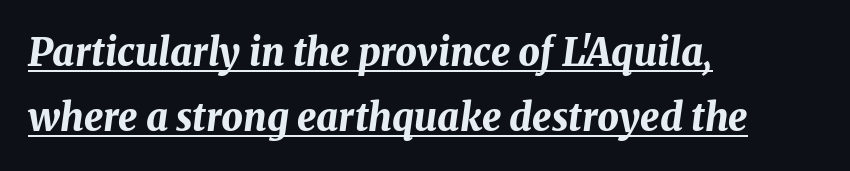
The text carries the slant typical of an italic or oblique font. Has an underline been added? It has. The horizontal fit of the characters is conventional and even. Varying glyph widths throughout — classic text-font behaviour. The lines in this sample share a left origin and differ only in where they stop. Emphasis by weight is at full strength: bold.
